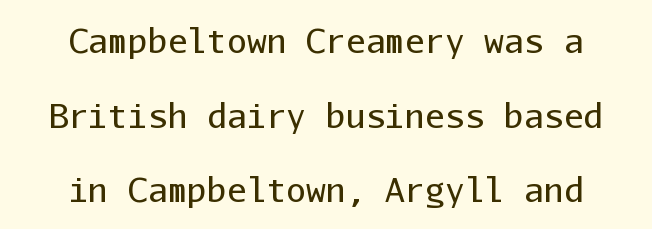
Typographically, this falls in the sans-serif category. Think of a typewriter: that constant character pitch is what you see here. Stroke thickness stays within the range of a standard reading face or lighter. Tracking value appears to be zero — textbook default spacing.
